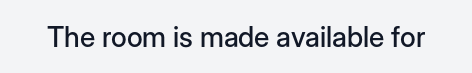
Tracking here is standard; glyphs follow each other at the usual distance. You can tell it's not italic because the verticals are truly vertical. Typographically, this falls in the sans-serif category. The letters advance in unequal steps, a hallmark of proportional type. No word sits above an underline.
